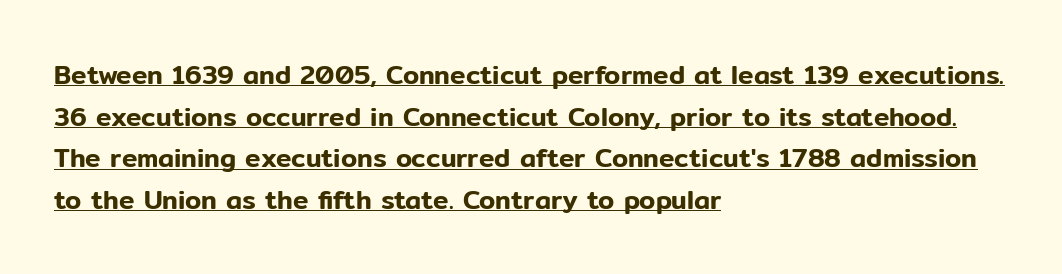
Beneath each row of characters lies a ruled line. The line-height multiplier appears to be the usual default. The font's upright variant was chosen for this text. Between one letter and the next there's only the usual sliver of space. The compositor pushed each line to the left boundary.
